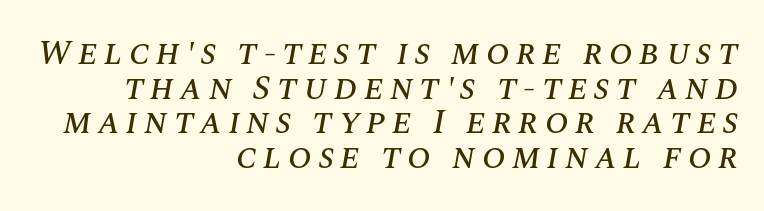
{"italic": "yes", "lean": "right", "slant_degrees": 10, "width": "normal", "stroke_contrast": "medium", "x_height": "large", "monospaced": "no", "underline": "no", "align": "right", "line_spacing": "tight", "line_spacing_ratio": 0.99, "glyph_px": 35}
